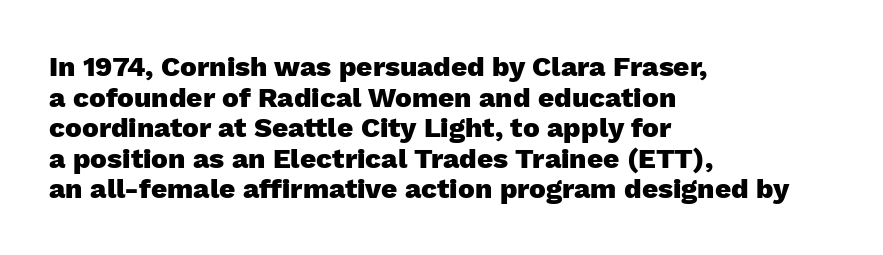
Q: Is the text bold? A: Yes.
Q: Is the text italic (slanted)? A: No, it is upright.
Q: Is the typeface a serif or a sans-serif typeface? A: Sans-serif.
Q: Is the text underlined? A: No.
Q: How is the paragraph aligned? A: Left-aligned.
Q: Is the spacing between letters normal or unusually wide? A: Normal.
Q: Is the spacing between lines tight, normal or loose? A: Tight.
Q: Width (condensed, normal, or wide)? A: Normal.
Q: Stroke contrast? A: Low.
Q: x-height? A: Medium.
Q: Monospaced? A: No.
